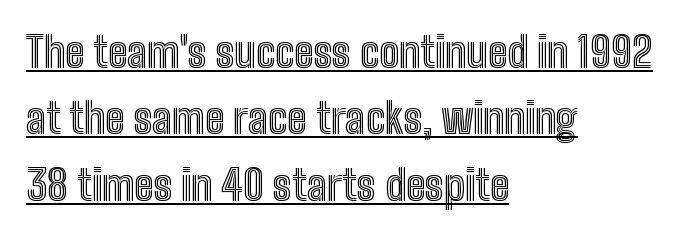
Honestly, the letter spacing is just normal — you wouldn't notice it. In designer terms, the underline attribute is active on this setting. A classic flush-left, rag-right setting is used for this passage. Notice how descenders clear the ascenders below comfortably — that's standard leading. The font's upright variant was chosen for this text. Spacing verdict: proportional, widths tailored to each character.
